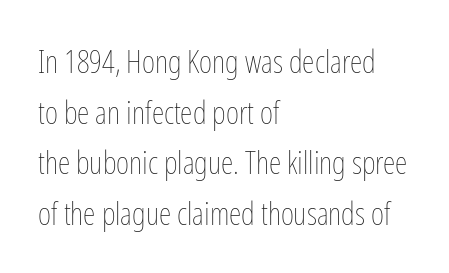
Each word holds together tightly as a unit, with standard inter-letter gaps. A classic flush-left, rag-right setting is used for this passage. The typesetting does not lean heavy: it is not bold. Looks like regular typesetting: each glyph gets only the width it needs. The space between consecutive lines is moderate. A clean baseline with only descenders dipping below it.
